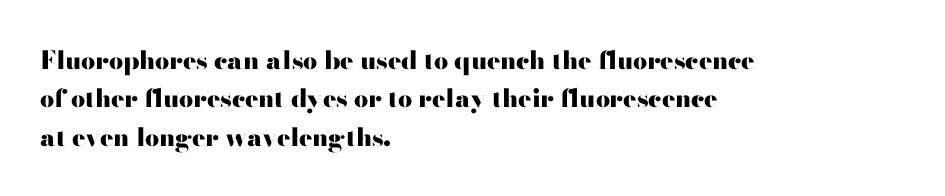
The image shows 25 px bold type, upright; set left-aligned, normal line spacing (1.54x), normal letter spacing, not underlined.
